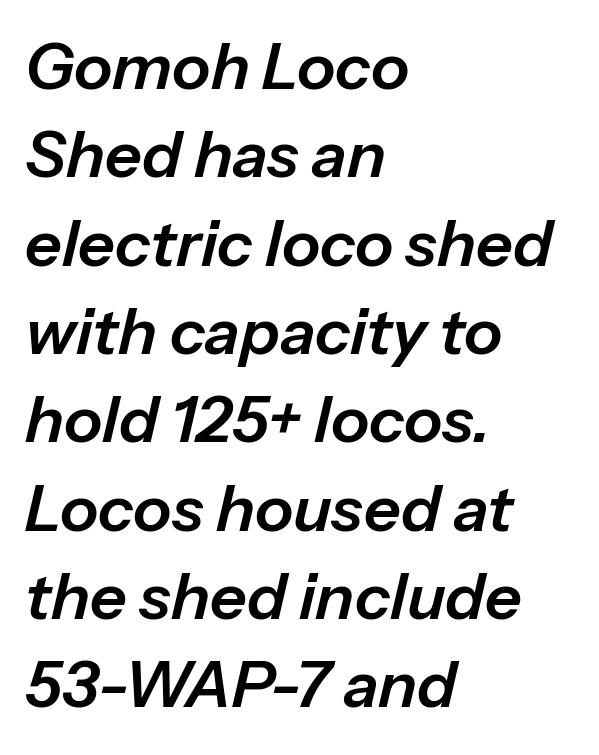
The image shows 64 px text type, italic (leaning right); set left-aligned, normal line spacing (1.38x), normal letter spacing, not underlined; low stroke contrast and a medium x-height.
